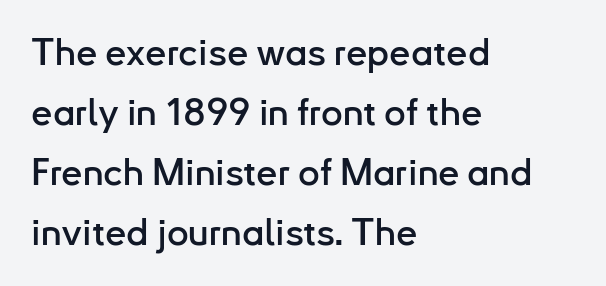
{"serif": "no", "italic": "no", "width": "normal", "stroke_contrast": "low", "x_height": "small", "monospaced": "no", "underline": "no", "align": "left", "line_spacing": "normal", "line_spacing_ratio": 1.58, "letter_spacing": "normal", "letter_spacing_em": 0.0, "glyph_px": 38}
